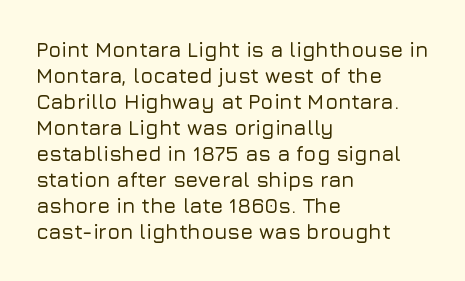
Q: Is the text italic (slanted)? A: No, it is upright.
Q: Is the text underlined? A: No.
Q: How is the paragraph aligned? A: Left-aligned.
Q: Is the spacing between letters normal or unusually wide? A: Normal.
